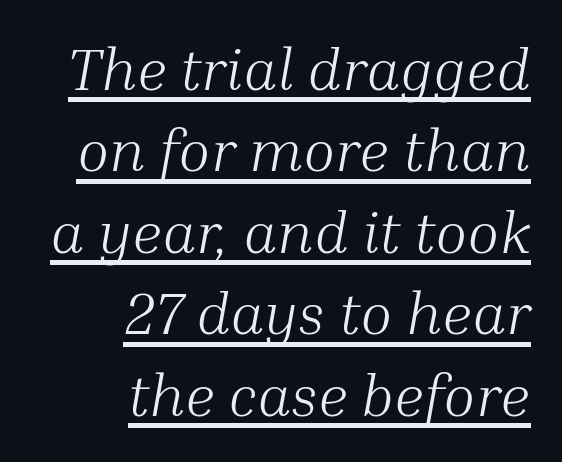
Visually the block forms a straight wall on the right and a jagged coastline on the left. Does the leading feel generous? No, just average. The passage shown is typed in a proportional face where columns would drift. The sample's only ornament is a line tracing under the words. Note: serifs present on the glyphs. Is this a heavy cut? Hardly; it is regular or lighter.
